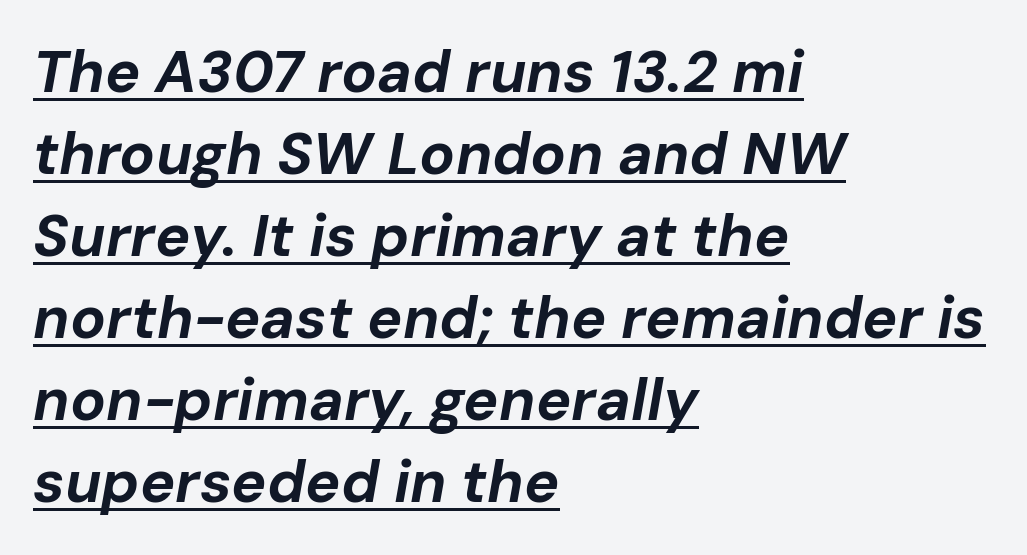
{"italic": "yes", "lean": "right", "slant_degrees": 10, "bold": "yes", "weight": "bold", "width": "normal", "stroke_contrast": "low", "x_height": "medium", "monospaced": "no", "underline": "yes", "align": "left", "line_spacing": "normal", "line_spacing_ratio": 1.39, "letter_spacing": "normal", "letter_spacing_em": 0.0, "glyph_px": 59}
